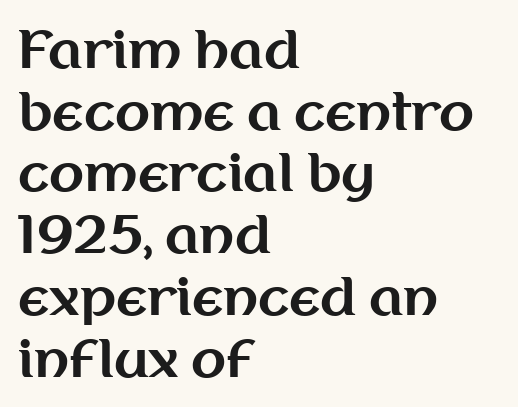
What weight is shown? A full bold with thick strokes. Short and long lines alike share a common starting point at left. Each row of text sits above clean, open space. You could call the tracking neutral — neither tight nor loose.
